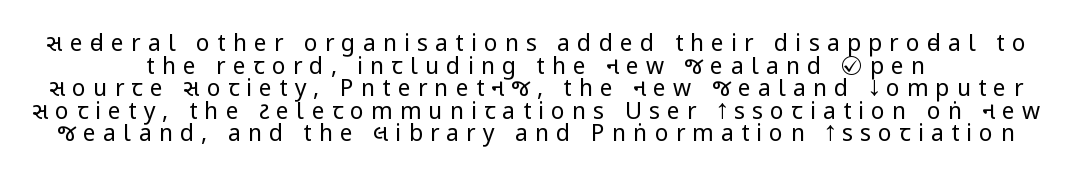
The image shows 23 px text type, upright; set centered, tight line spacing (0.98x), unusually wide letter spacing (+0.31 em), not underlined.
